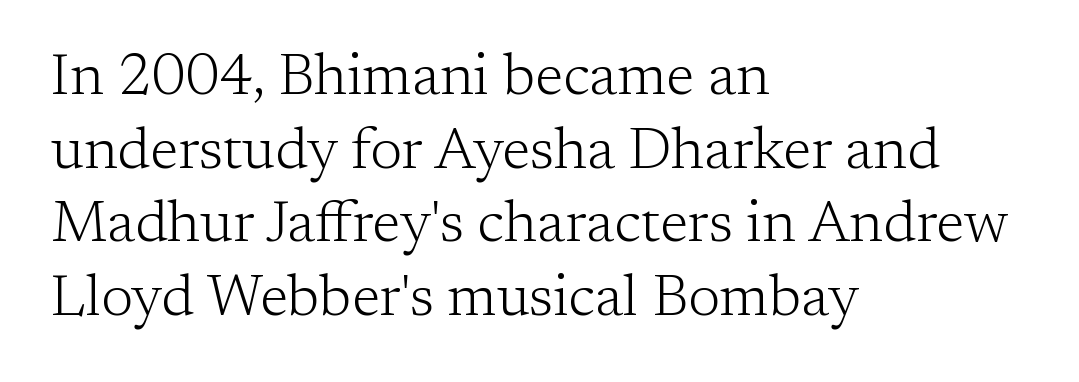
The image shows 58 px light serif type, upright; set left-aligned, normal line spacing (1.27x), normal letter spacing, not underlined; low stroke contrast and a medium x-height.
